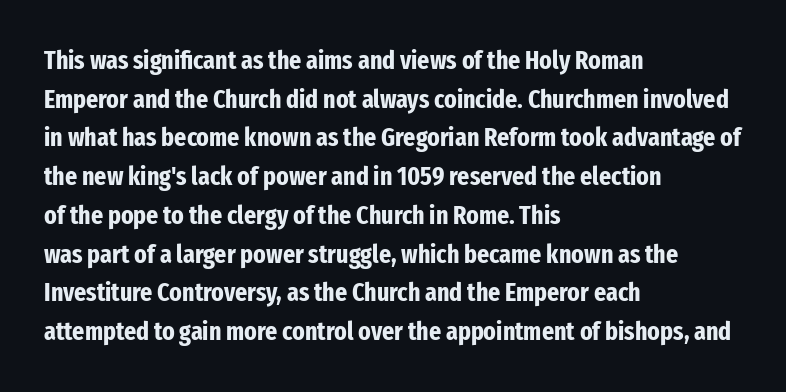
Leading: standard. Glyph-to-glyph distance matches everyday printed text. The face used here has the dense, thick strokes of a bold. These lines stack with their left ends in a neat column.
